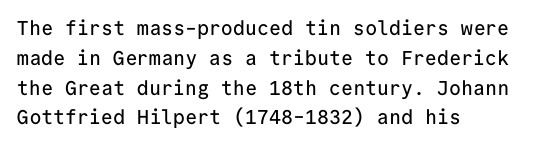
The image shows 20 px text type, upright; set left-aligned, normal line spacing (1.49x), normal letter spacing, not underlined.
